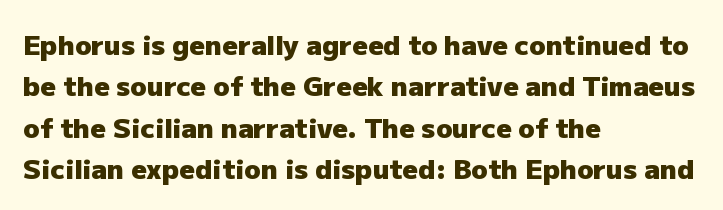
The image shows 27 px bold type, upright; set left-aligned, normal line spacing (1.53x), normal letter spacing, not underlined.
